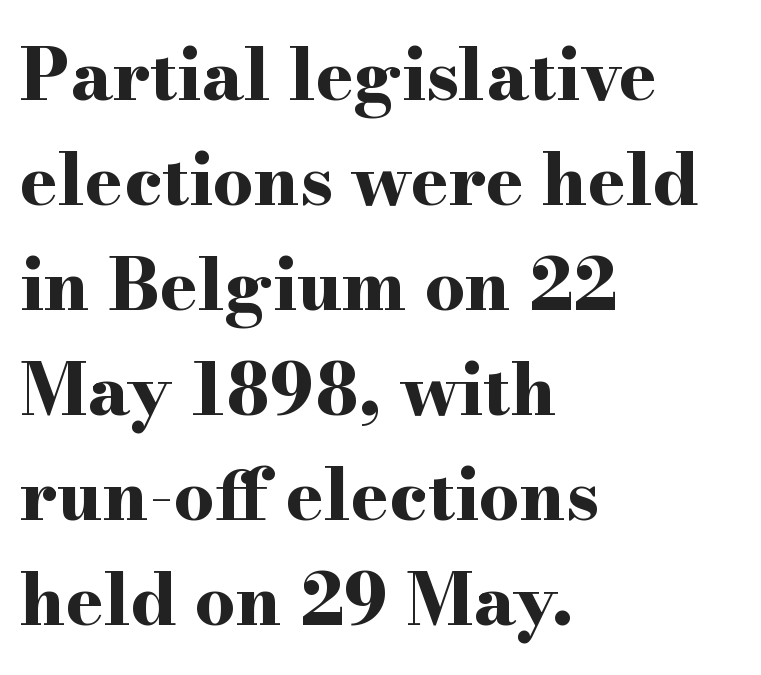
Old-style or modern, the face here clearly has serifs. You can tell it's not italic because the verticals are truly vertical. The rendering uses a moderate line-height, typical for paragraphs. Beneath every word, the page is bare.
